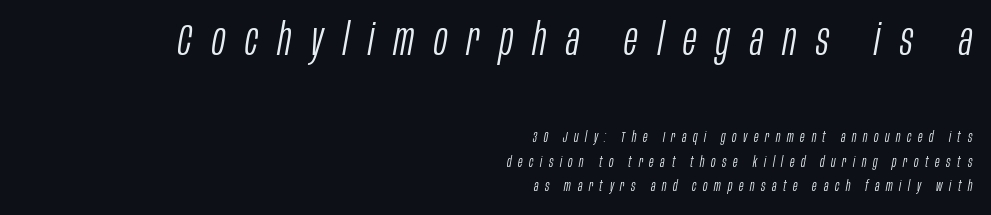
The image shows 45 px light, condensed type, italic (leaning right); set right-aligned, normal line spacing (1.66x), unusually wide letter spacing (+0.44 em), not underlined; the first (top) block is 3.0x larger; low stroke contrast and a large x-height.
